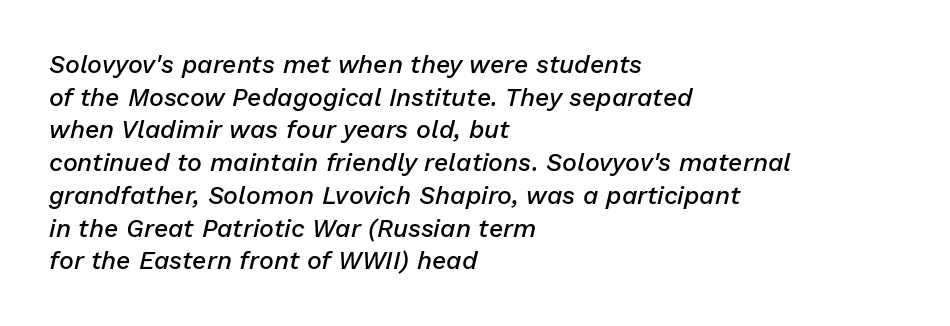
A typesetter would call this leading conventional body-copy spacing. The passage shown has conventional tracking throughout. The passage is arranged the way most books set body copy — flush left. Stems and bowls a touch heavier than normal — semibold.
